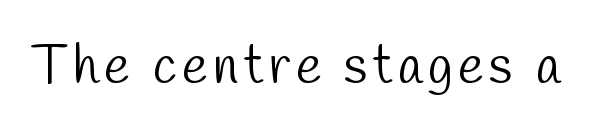
Q: Is the text bold? A: No.
Q: Is the typeface a serif or a sans-serif typeface? A: Sans-serif.
Q: Is the text underlined? A: No.
Q: Width (condensed, normal, or wide)? A: Condensed.
Q: Stroke contrast? A: Low.
Q: x-height? A: Medium.
Q: Monospaced? A: No.
